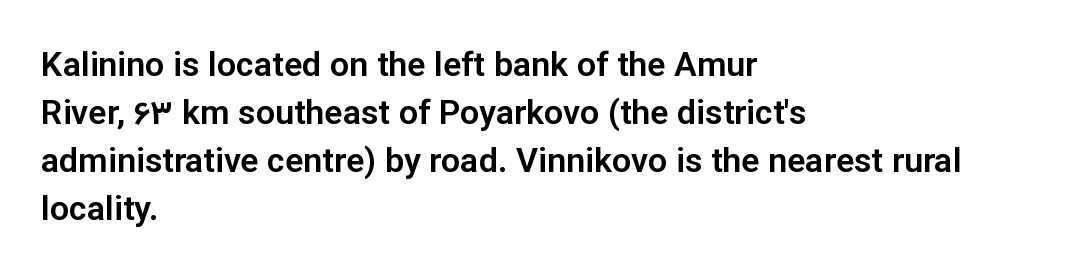
The image shows 34 px sans-serif type, upright; set left-aligned, normal line spacing (1.41x), normal letter spacing, not underlined; low stroke contrast and a medium x-height.
